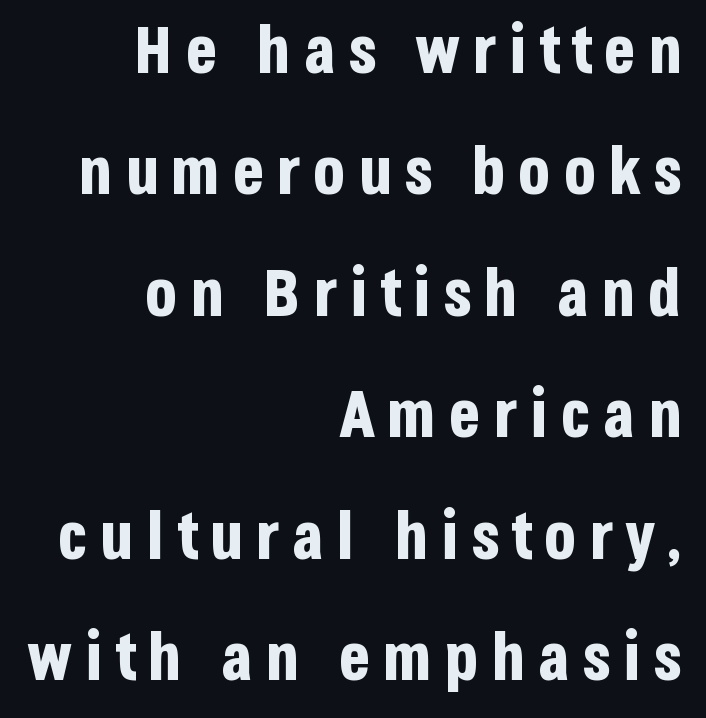
{"serif": "no", "italic": "no", "bold": "yes", "weight": "bold", "width": "condensed", "stroke_contrast": "low", "x_height": "large", "monospaced": "no", "underline": "no", "align": "right", "line_spacing_ratio": 1.84, "glyph_px": 66}
